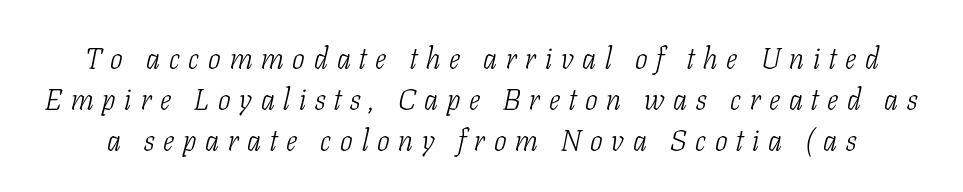
Q: Is the text bold? A: No.
Q: Is the text italic (slanted)? A: Yes, it leans right by about 11 degrees.
Q: Is the typeface a serif or a sans-serif typeface? A: Serif.
Q: Is the text underlined? A: No.
Q: Is the spacing between letters normal or unusually wide? A: Unusually wide.
Q: Is the spacing between lines tight, normal or loose? A: Normal.
Q: Width (condensed, normal, or wide)? A: Condensed.
Q: Stroke contrast? A: Low.
Q: x-height? A: Medium.
Q: Monospaced? A: No.
